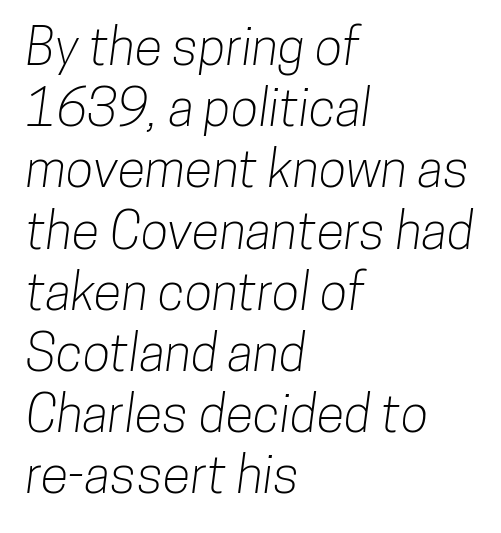
Q: Is the typeface a serif or a sans-serif typeface? A: Sans-serif.
Q: Is the text underlined? A: No.
Q: How is the paragraph aligned? A: Left-aligned.
Q: Is the spacing between letters normal or unusually wide? A: Normal.
Q: Width (condensed, normal, or wide)? A: Condensed.
Q: Stroke contrast? A: Low.
Q: x-height? A: Medium.
Q: Monospaced? A: No.
